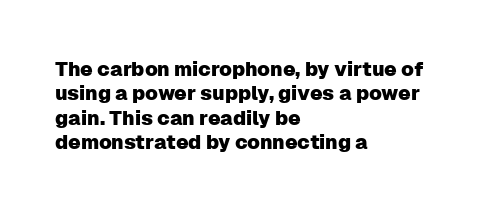
Q: Is the text italic (slanted)? A: No, it is upright.
Q: Is the text underlined? A: No.
Q: How is the paragraph aligned? A: Left-aligned.
Q: Is the spacing between letters normal or unusually wide? A: Normal.
